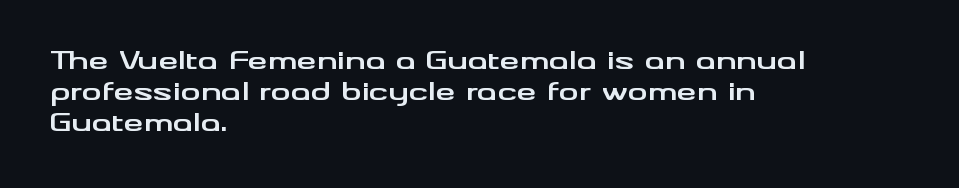
Q: Is the text bold? A: Yes.
Q: Is the text italic (slanted)? A: No, it is upright.
Q: Is the text underlined? A: No.
Q: How is the paragraph aligned? A: Left-aligned.
Q: Is the spacing between letters normal or unusually wide? A: Normal.
